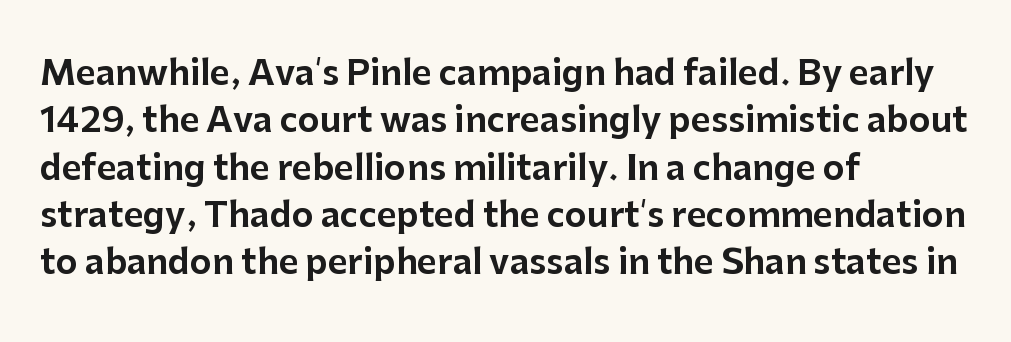
Q: Is the text italic (slanted)? A: No, it is upright.
Q: Is the typeface a serif or a sans-serif typeface? A: Sans-serif.
Q: Is the text underlined? A: No.
Q: How is the paragraph aligned? A: Left-aligned.
Q: Is the spacing between letters normal or unusually wide? A: Normal.
Q: Is the spacing between lines tight, normal or loose? A: Normal.
Q: Width (condensed, normal, or wide)? A: Normal.
Q: Stroke contrast? A: Low.
Q: x-height? A: Medium.
Q: Monospaced? A: No.
